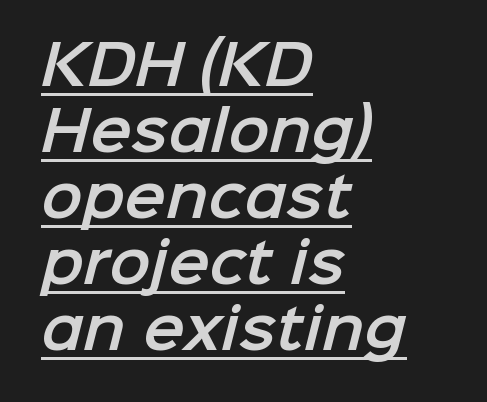
These lines stack with their left ends in a neat column. The gaps between neighbouring characters are ordinary and unremarkable. Underlining? Definitely there. Think of a printed novel: that variable character pitch is what you see here. I'd call this a sans setting — the letters go barefoot.
